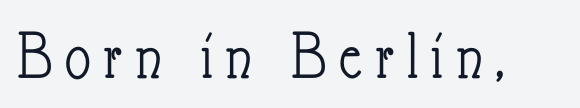
Q: Is the text bold? A: No.
Q: Is the text italic (slanted)? A: No, it is upright.
Q: Is the text underlined? A: No.
Q: Width (condensed, normal, or wide)? A: Condensed.
Q: Stroke contrast? A: Low.
Q: x-height? A: Small.
Q: Monospaced? A: No.
